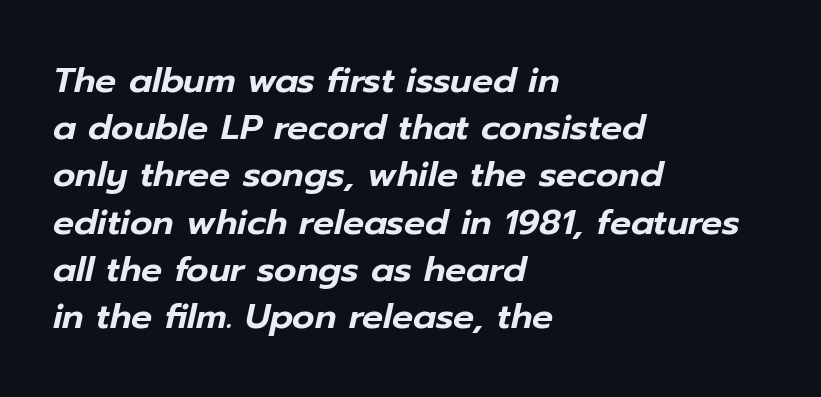
The image shows 35 px text type, italic (leaning right); set left-aligned, normal line spacing (1.35x), normal letter spacing, not underlined; low stroke contrast and a medium x-height.
